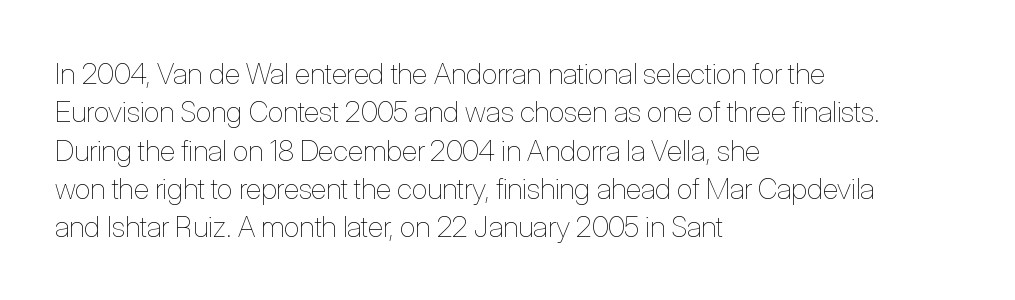
Q: Is the text bold? A: No.
Q: Is the text italic (slanted)? A: No, it is upright.
Q: Is the text underlined? A: No.
Q: How is the paragraph aligned? A: Left-aligned.
Q: Is the spacing between letters normal or unusually wide? A: Normal.
Q: Is the spacing between lines tight, normal or loose? A: Normal.
Q: Width (condensed, normal, or wide)? A: Condensed.
Q: Stroke contrast? A: Low.
Q: x-height? A: Medium.
Q: Monospaced? A: No.
